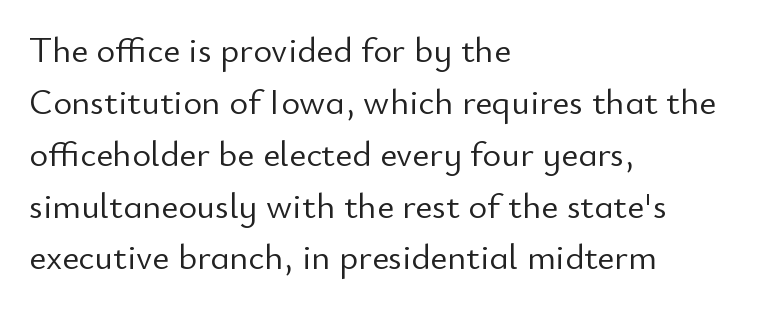
The image shows 36 px light sans-serif type, upright; set left-aligned, normal line spacing (1.44x), normal letter spacing, not underlined; low stroke contrast and a small x-height.
